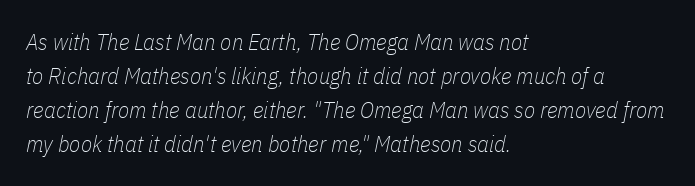
{"italic": "yes", "lean": "right", "slant_degrees": 11, "bold": "no", "underline": "no", "align": "left", "line_spacing": "normal", "line_spacing_ratio": 1.48, "letter_spacing": "normal", "letter_spacing_em": 0.0, "glyph_px": 23}
